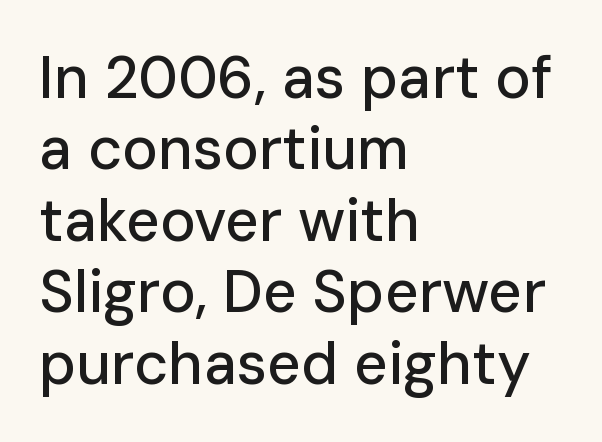
{"serif": "no", "italic": "no", "width": "normal", "stroke_contrast": "low", "x_height": "medium", "monospaced": "no", "underline": "no", "align": "left", "line_spacing_ratio": 1.21, "letter_spacing": "normal", "letter_spacing_em": 0.0, "glyph_px": 59}
